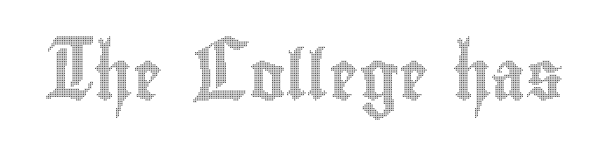
Q: Is the text italic (slanted)? A: No, it is upright.
Q: Is the text underlined? A: No.
Q: Is the spacing between letters normal or unusually wide? A: Normal.
Q: Width (condensed, normal, or wide)? A: Condensed.
Q: x-height? A: Small.
Q: Monospaced? A: No.
